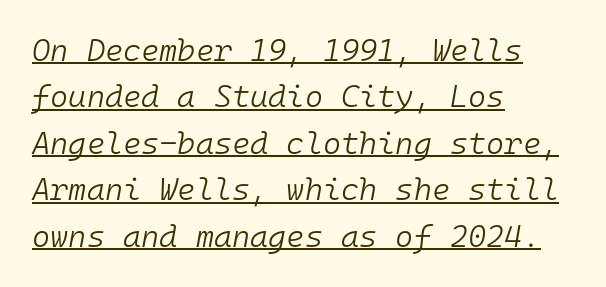
Q: Is the text bold? A: No.
Q: Is the text italic (slanted)? A: Yes, it leans right by about 10 degrees.
Q: Is the text underlined? A: Yes.
Q: How is the paragraph aligned? A: Left-aligned.
Q: Is the spacing between letters normal or unusually wide? A: Normal.
Q: Is the spacing between lines tight, normal or loose? A: Normal.
Q: Width (condensed, normal, or wide)? A: Normal.
Q: Stroke contrast? A: Low.
Q: x-height? A: Medium.
Q: Monospaced? A: Yes.
